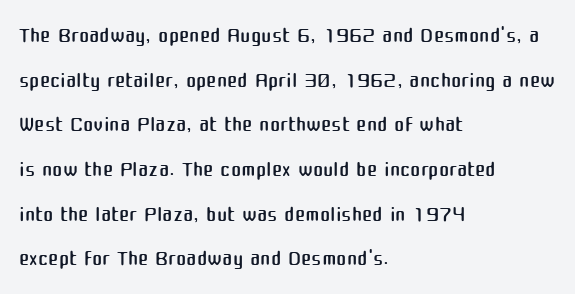
Q: Is the text bold? A: No.
Q: Is the text italic (slanted)? A: No, it is upright.
Q: Is the typeface a serif or a sans-serif typeface? A: Sans-serif.
Q: Is the text underlined? A: No.
Q: How is the paragraph aligned? A: Left-aligned.
Q: Is the spacing between letters normal or unusually wide? A: Normal.
Q: Is the spacing between lines tight, normal or loose? A: Normal.
Q: Width (condensed, normal, or wide)? A: Normal.
Q: Stroke contrast? A: Medium.
Q: x-height? A: Medium.
Q: Monospaced? A: No.
